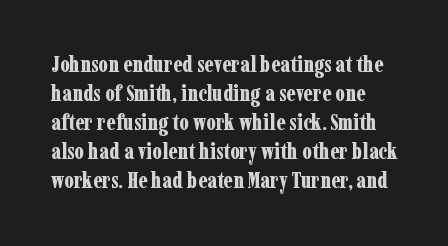
The image shows 22 px bold type, upright; set normal line spacing (1.32x), normal letter spacing, not underlined.
